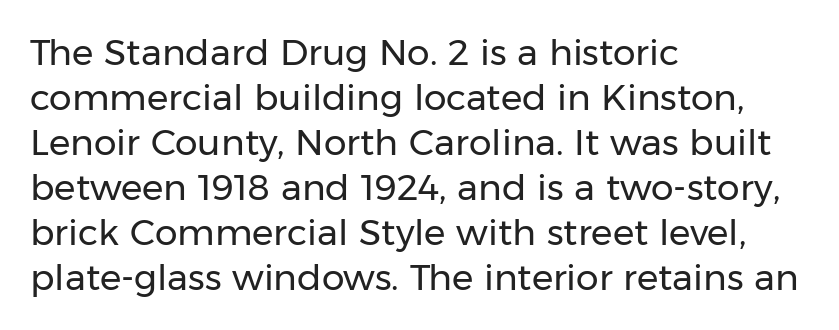
Left-aligned paragraph, ragged on the right. The space between consecutive lines is moderate. Upright lettering throughout. Words appear dense and cohesive because spacing is normal. Nope, no serifs anywhere on these letters.
